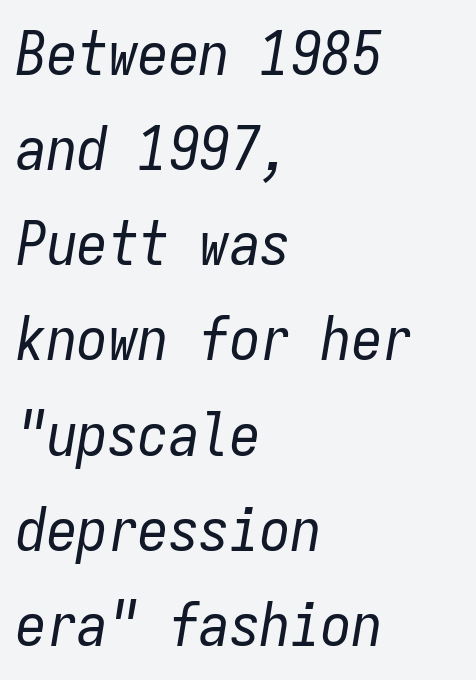
Descenders hang freely into open space. Vertical stems look standard width or narrower in stroke. Is the type slanted? Yes — the strokes lean at a clear angle. The vertical gap from one line to the next is medium.
